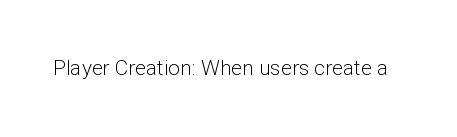
Q: Is the text bold? A: No.
Q: Is the text italic (slanted)? A: No, it is upright.
Q: Is the text underlined? A: No.
Q: Is the spacing between letters normal or unusually wide? A: Normal.
